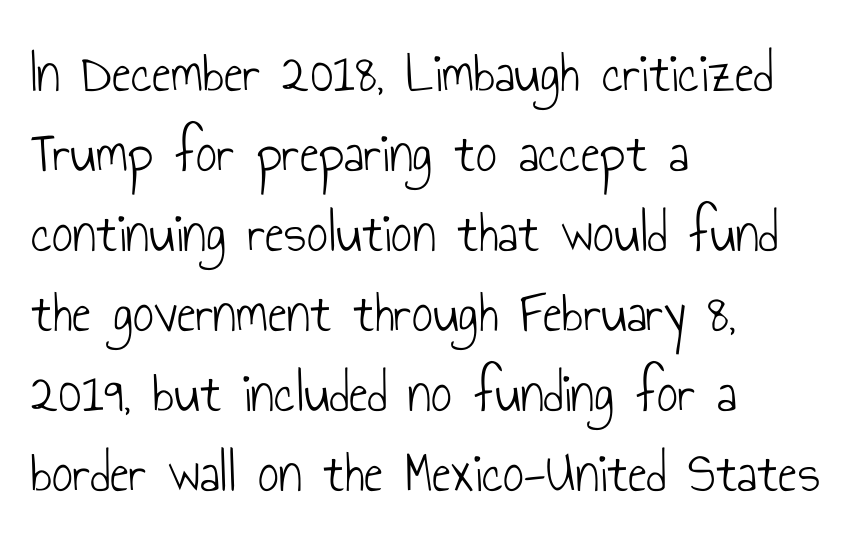
The passage shown has conventional tracking throughout. These lines are rendered in a variable-pitch font. Horizontal alignment here is leftward, the default for most running prose. Are there feet on the stems? There aren't — it's a sans. Posture: straight, roman, zero tilt. Leading matches the norm, producing a regular column.
